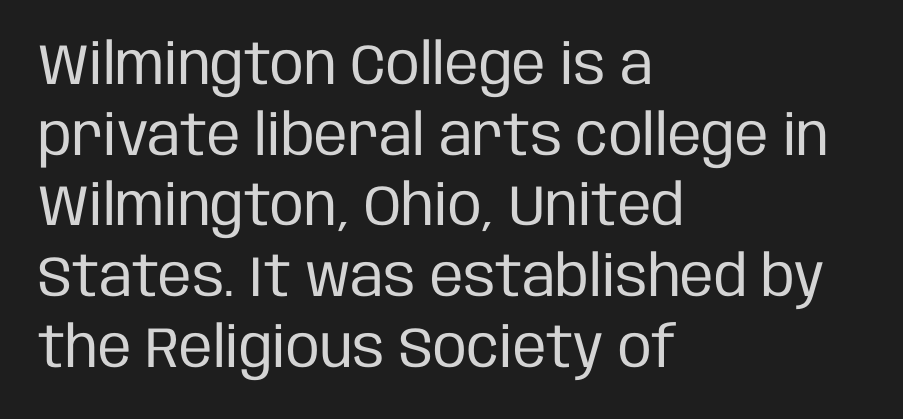
Q: Is the text bold? A: No.
Q: Is the text italic (slanted)? A: No, it is upright.
Q: Is the typeface a serif or a sans-serif typeface? A: Sans-serif.
Q: Is the text underlined? A: No.
Q: How is the paragraph aligned? A: Left-aligned.
Q: Is the spacing between letters normal or unusually wide? A: Normal.
Q: Width (condensed, normal, or wide)? A: Condensed.
Q: Stroke contrast? A: Low.
Q: x-height? A: Large.
Q: Monospaced? A: No.
